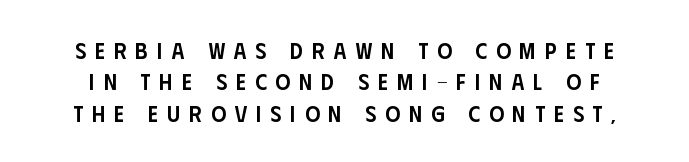
The image shows 23 px text type, upright; set normal line spacing (1.36x), unusually wide letter spacing (+0.39 em), not underlined.
